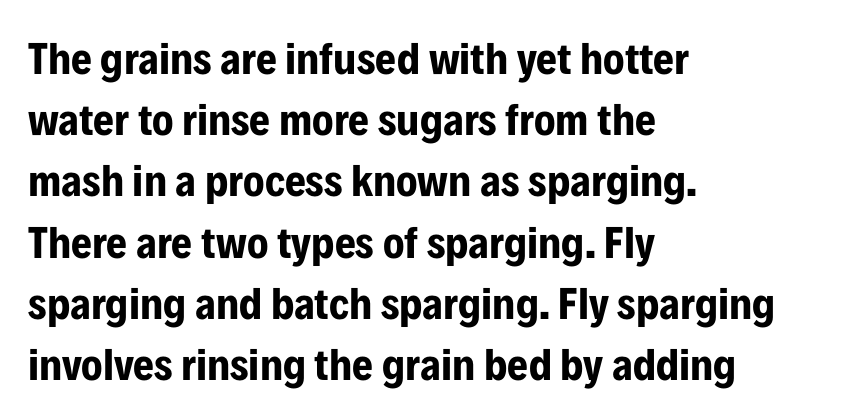
Looks like regular typesetting: each glyph gets only the width it needs. Serifs: no, the terminals of the letterforms are clean. No italicization has been applied; the sample stays upright. The paragraph has a hard left edge and a soft right edge. Tracking value appears to be zero — textbook default spacing.
